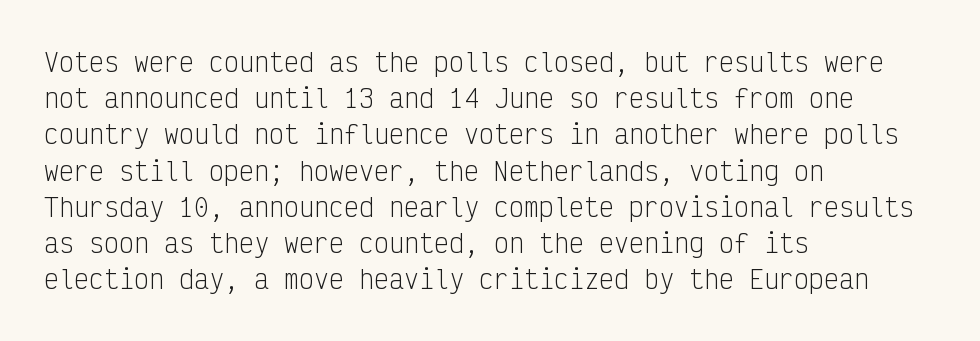
{"italic": "no", "bold": "no", "underline": "no", "align": "left", "line_spacing": "normal", "line_spacing_ratio": 1.45, "letter_spacing": "normal", "letter_spacing_em": 0.0, "glyph_px": 25}
